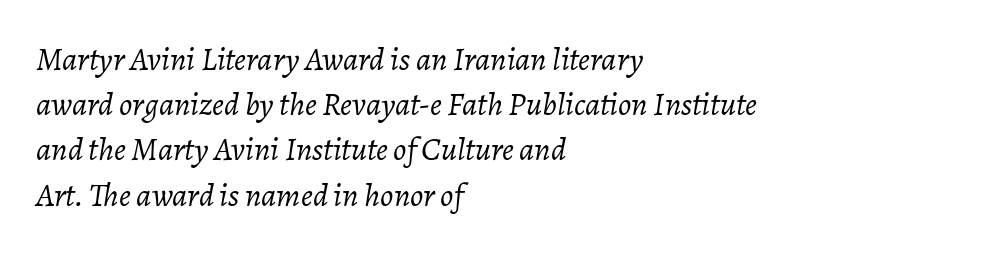
{"italic": "yes", "lean": "right", "slant_degrees": 7, "bold": "no", "weight": "light", "width": "normal", "stroke_contrast": "low", "x_height": "medium", "monospaced": "no", "underline": "no", "align": "left", "line_spacing": "normal", "line_spacing_ratio": 1.37, "letter_spacing": "normal", "letter_spacing_em": 0.0, "glyph_px": 33}
